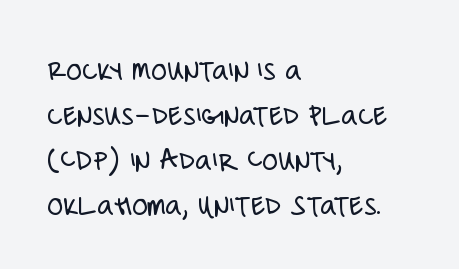
{"serif": "no", "italic": "no", "bold": "no", "weight": "light", "width": "condensed", "stroke_contrast": "low", "x_height": "large", "monospaced": "no", "underline": "no", "align": "left", "line_spacing": "normal", "line_spacing_ratio": 1.41, "letter_spacing": "normal", "letter_spacing_em": 0.0, "glyph_px": 32}
